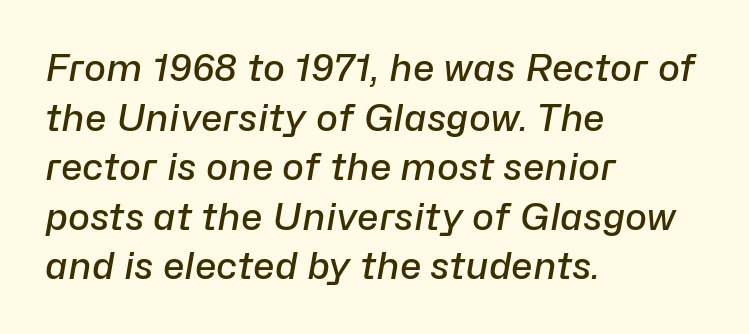
Q: Is the text bold? A: Semi-bold.
Q: Is the text italic (slanted)? A: Yes, it leans right by about 10 degrees.
Q: Is the text underlined? A: No.
Q: How is the paragraph aligned? A: Left-aligned.
Q: Is the spacing between letters normal or unusually wide? A: Normal.
Q: Is the spacing between lines tight, normal or loose? A: Normal.
Q: Width (condensed, normal, or wide)? A: Normal.
Q: Stroke contrast? A: Low.
Q: x-height? A: Medium.
Q: Monospaced? A: No.
